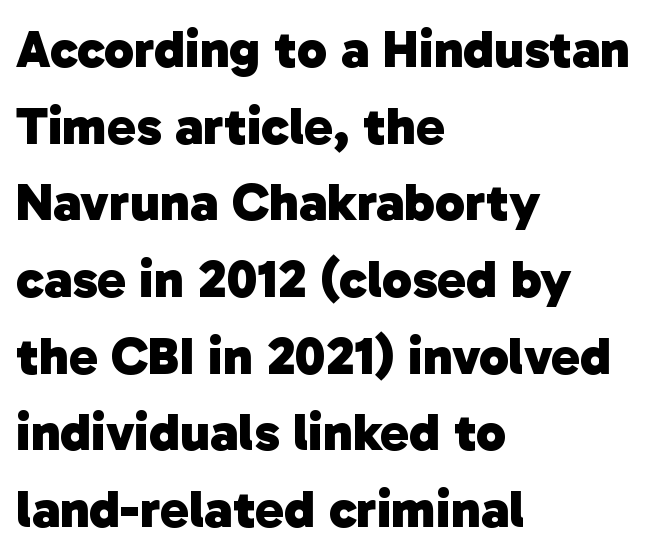
Q: Is the text bold? A: Yes.
Q: Is the typeface a serif or a sans-serif typeface? A: Sans-serif.
Q: Is the text underlined? A: No.
Q: How is the paragraph aligned? A: Left-aligned.
Q: Is the spacing between letters normal or unusually wide? A: Normal.
Q: Is the spacing between lines tight, normal or loose? A: Normal.
Q: Width (condensed, normal, or wide)? A: Normal.
Q: Stroke contrast? A: Low.
Q: x-height? A: Medium.
Q: Monospaced? A: No.
